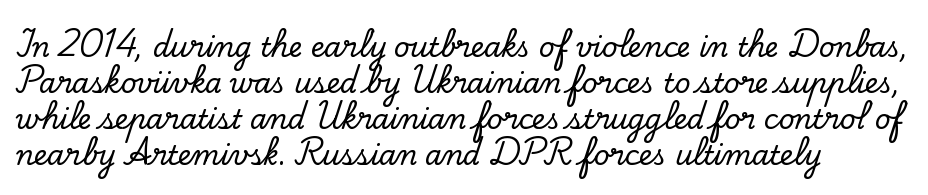
Q: Is the text italic (slanted)? A: Yes.
Q: Is the text underlined? A: No.
Q: How is the paragraph aligned? A: Left-aligned.
Q: Is the spacing between letters normal or unusually wide? A: Normal.
Q: Is the spacing between lines tight, normal or loose? A: Normal.
